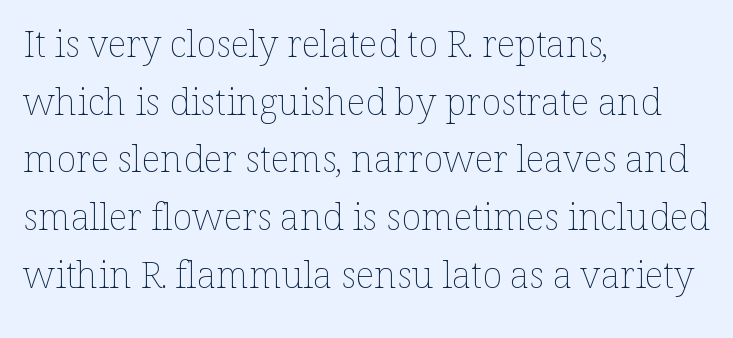
The image shows 37 px thin type, upright; set left-aligned, normal line spacing (1.56x), normal letter spacing, not underlined; low stroke contrast and a medium x-height.
